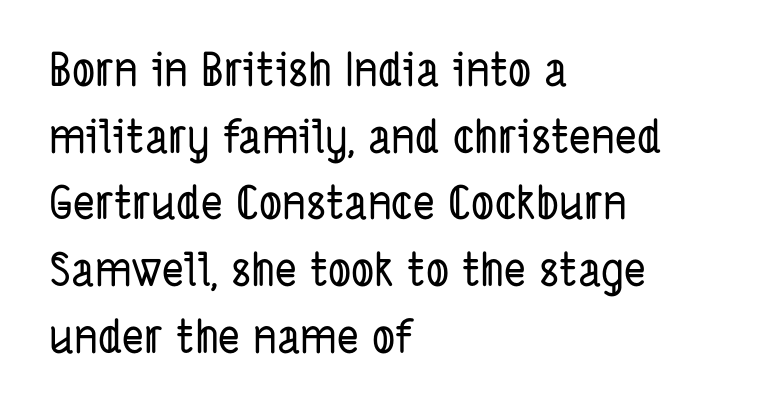
Check where the strokes stop: nothing finishes them off — pure sans. Nothing unusual about the tracking: characters are spaced as the font intends. Notice how descenders clear the ascenders below comfortably — that's standard leading. Caption: multi-line text, flush left, ragged right. The rendering uses natural spacing where letterforms have individual widths. Descenders hang freely into open space.
